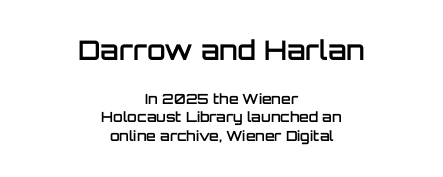
Neither beginnings nor endings align; midpoints do. Leading: standard. Look at the tracking — it's just the regular setting, nothing added. This is roman type, the default non-slanted kind. The face used here is a semibold: visibly heavier than regular, lighter than bold. Plain, unruled lines of type.
